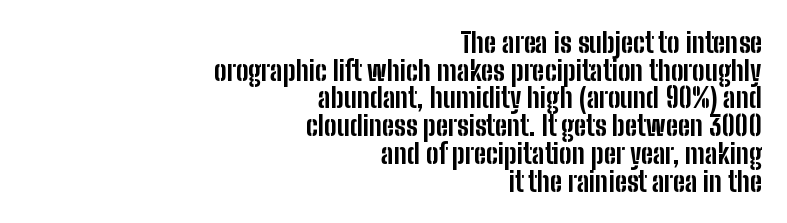
{"serif": "no", "italic": "no", "bold": "yes", "weight": "bold", "width": "condensed", "stroke_contrast": "low", "x_height": "medium", "monospaced": "no", "underline": "no", "align": "right", "line_spacing": "tight", "line_spacing_ratio": 0.99, "letter_spacing": "normal", "letter_spacing_em": 0.0, "glyph_px": 28}
